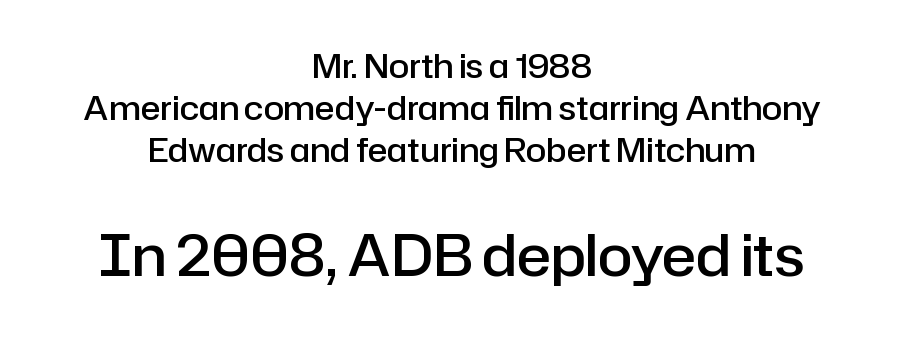
These lines were composed using upright roman letters. Summary of weight: moderately heavy, a semibold. Caption: multi-line text, centered on the measure. Check the space under the baseline: it is left empty. Do the characters align in a grid? No, the font is proportional. The line texture is even and compact thanks to regular tracking.
